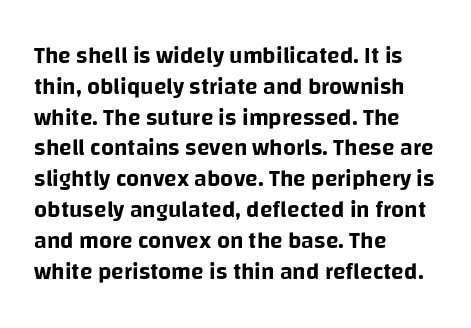
The image shows 23 px text type, upright; set left-aligned, normal line spacing (1.34x), normal letter spacing, not underlined.
